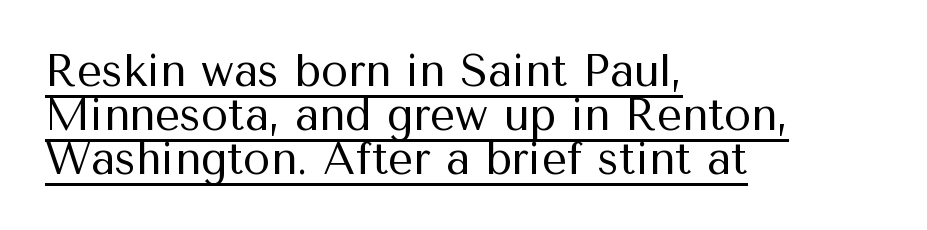
The glyphs in this specimen are sans serif. Glyph-to-glyph distance matches everyday printed text. How would I describe the line gaps? Narrow and economical. Leftover space on each line is placed entirely after the last word. You can see a thin bar hugging the bottom of the glyphs.
